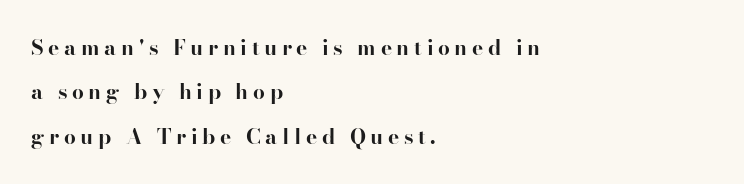
Q: Is the text bold? A: Yes.
Q: Is the text italic (slanted)? A: No, it is upright.
Q: Is the text underlined? A: No.
Q: How is the paragraph aligned? A: Left-aligned.
Q: Is the spacing between letters normal or unusually wide? A: Unusually wide.
Q: Is the spacing between lines tight, normal or loose? A: Loose.
